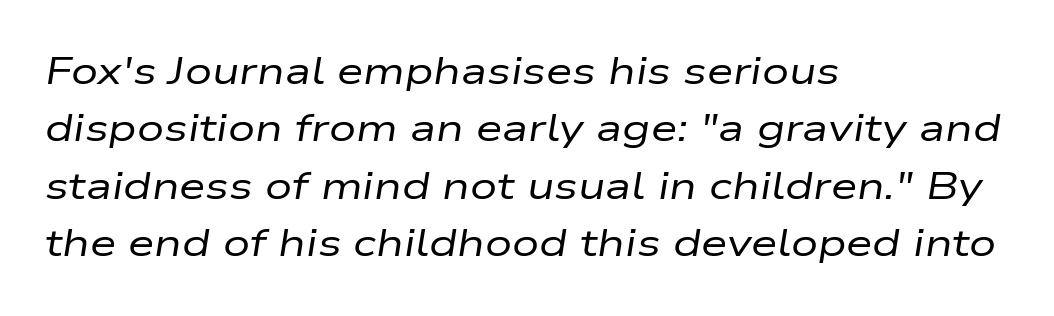
The passage shown stacks its lines at a standard gap. Only glyphs here, with clear space below each row. Which margin do the lines hug? The left one — the right edge is uneven. The weight would be labelled regular, book, light, or lighter still. What stands out about the letter spacing? Nothing — it is the standard amount. Tall strokes in this sample are angled rather than plumb.
